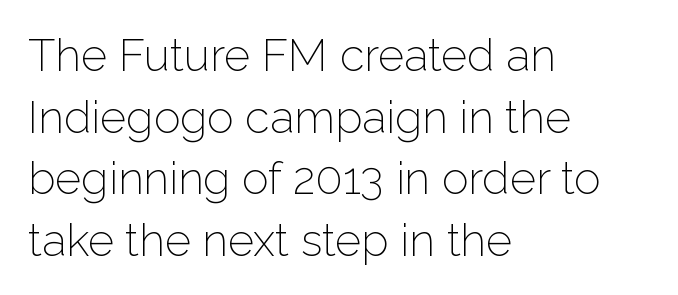
Q: Is the text bold? A: No.
Q: Is the text italic (slanted)? A: No, it is upright.
Q: Is the typeface a serif or a sans-serif typeface? A: Sans-serif.
Q: Is the text underlined? A: No.
Q: How is the paragraph aligned? A: Left-aligned.
Q: Is the spacing between letters normal or unusually wide? A: Normal.
Q: Is the spacing between lines tight, normal or loose? A: Normal.
Q: Width (condensed, normal, or wide)? A: Normal.
Q: Stroke contrast? A: Low.
Q: x-height? A: Medium.
Q: Monospaced? A: No.
